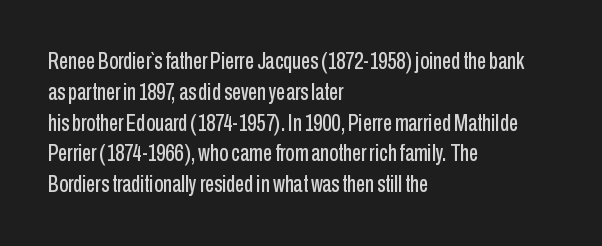
Q: Is the text italic (slanted)? A: No, it is upright.
Q: Is the text underlined? A: No.
Q: How is the paragraph aligned? A: Left-aligned.
Q: Is the spacing between letters normal or unusually wide? A: Normal.
Q: Is the spacing between lines tight, normal or loose? A: Normal.
